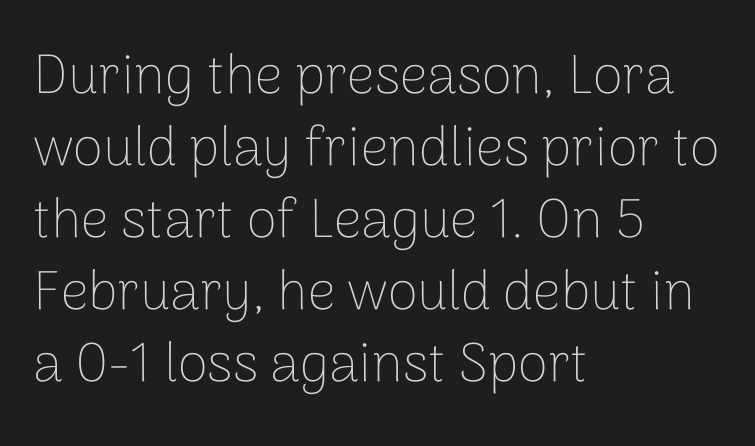
{"serif": "no", "italic": "no", "bold": "no", "weight": "thin", "width": "normal", "stroke_contrast": "low", "x_height": "medium", "monospaced": "no", "underline": "no", "align": "left", "line_spacing": "normal", "line_spacing_ratio": 1.31, "letter_spacing": "normal", "letter_spacing_em": 0.0, "glyph_px": 55}
